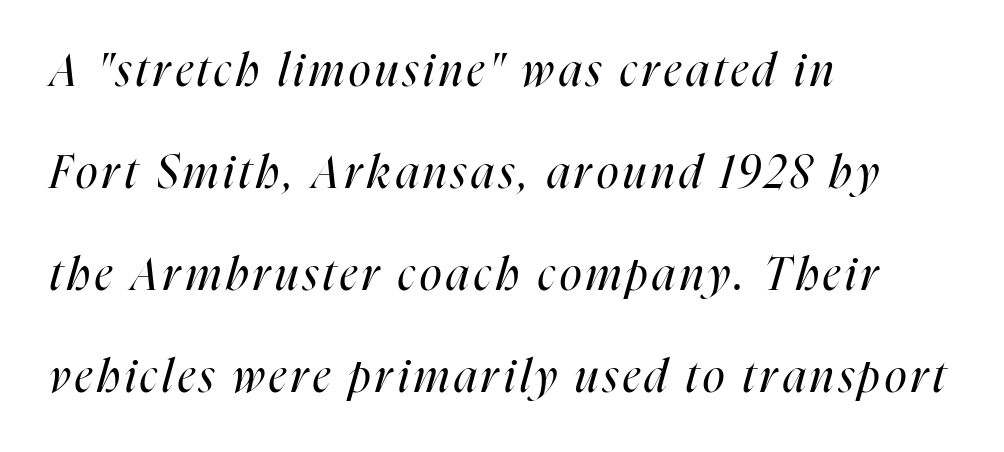
Underline: absent. Proportional: the letters do not fall into vertical columns. No extra ink here — the face is not bold. The text block is weighted toward the left margin, trailing off unevenly rightward. Every character sits at an angle, as italics do.
